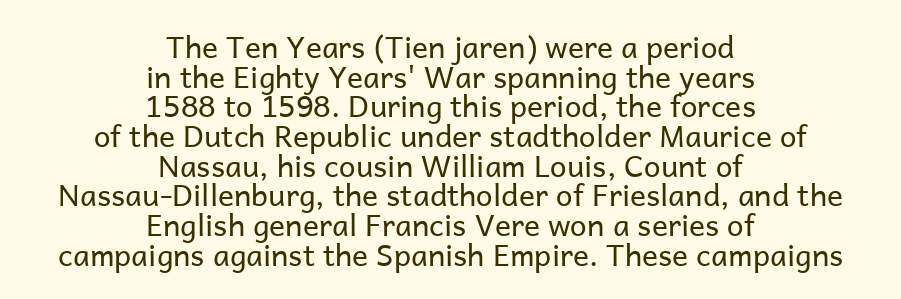
{"serif": "no", "italic": "no", "bold": "no", "weight": "regular", "width": "normal", "stroke_contrast": "low", "x_height": "medium", "monospaced": "no", "underline": "no", "align": "center", "line_spacing": "tight", "line_spacing_ratio": 0.99, "letter_spacing": "normal", "letter_spacing_em": 0.0, "glyph_px": 30}
